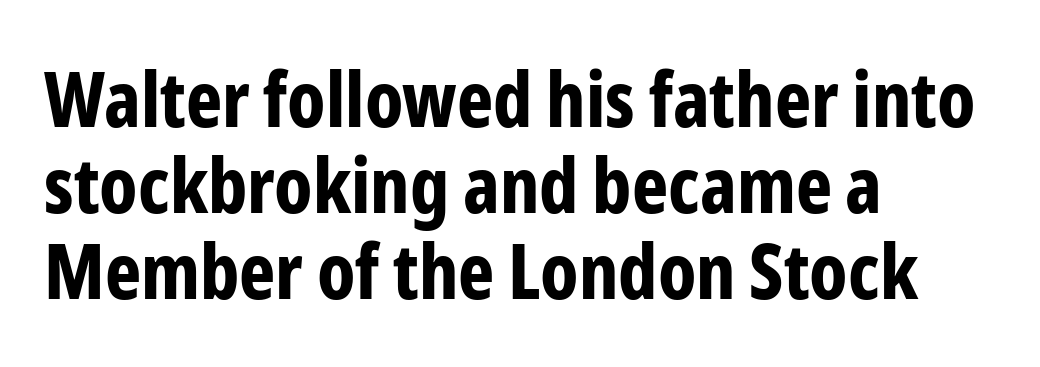
The image shows 77 px bold, condensed sans-serif type, upright; set left-aligned, tight line spacing (1.12x), normal letter spacing, not underlined; low stroke contrast and a medium x-height.
